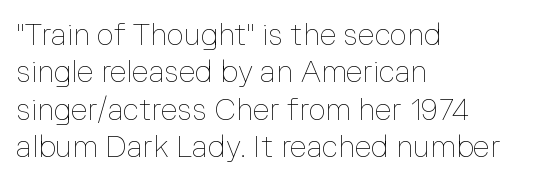
{"italic": "no", "bold": "no", "weight": "thin", "width": "normal", "stroke_contrast": "low", "x_height": "medium", "monospaced": "no", "underline": "no", "align": "left", "line_spacing": "normal", "line_spacing_ratio": 1.25, "letter_spacing": "normal", "letter_spacing_em": 0.0, "glyph_px": 30}
